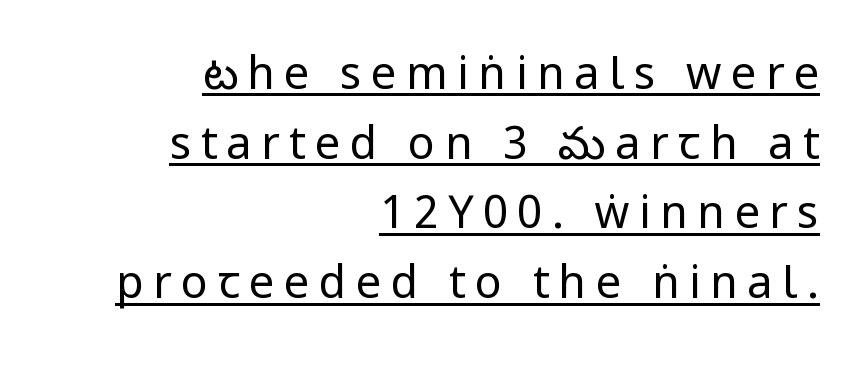
The image shows 45 px regular-weight, condensed sans-serif type, upright; set right-aligned, normal line spacing (1.55x), unusually wide letter spacing (+0.21 em), underlined; low stroke contrast.
